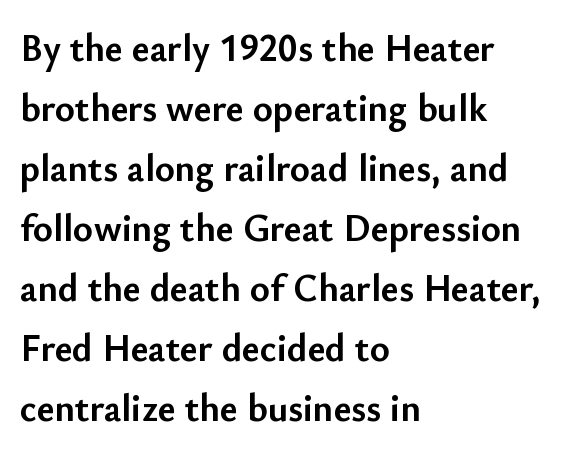
{"serif": "no", "italic": "no", "bold": "yes", "weight": "semibold", "width": "normal", "stroke_contrast": "low", "x_height": "small", "monospaced": "no", "underline": "no", "align": "left", "line_spacing": "normal", "line_spacing_ratio": 1.58, "letter_spacing": "normal", "letter_spacing_em": 0.0, "glyph_px": 38}
